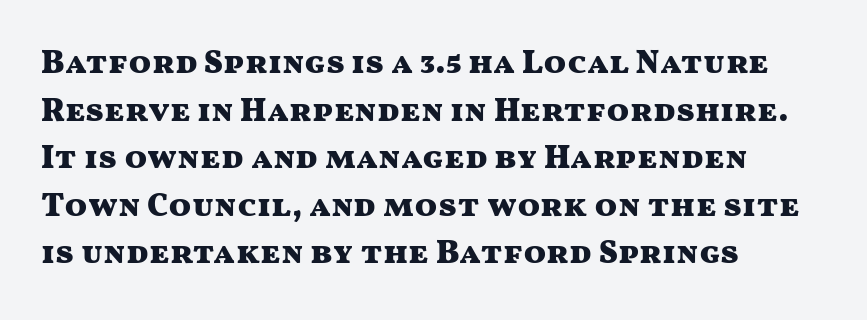
Serifs: no, the terminals of the letterforms are clean. Posture: vertical. Is the block centered? No — it sits flush against the left margin. A normal amount of white space separates one row of letters from the next.
